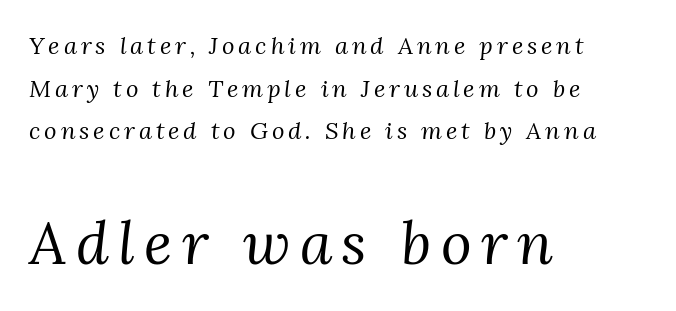
{"serif": "yes", "italic": "yes", "lean": "right", "slant_degrees": 3, "bold": "no", "weight": "regular", "width": "normal", "stroke_contrast": "medium", "x_height": "medium", "monospaced": "no", "underline": "no", "align": "left", "line_spacing_ratio": 1.78, "larger_block": "second", "size_ratio": 2.46, "glyph_px": 59}
